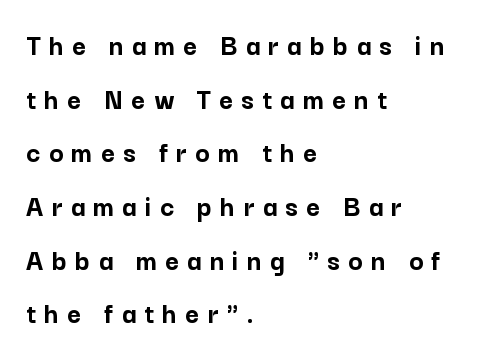
The type is letterspaced generously, with wide tracking. Notice how thick the strokes are: this is what a full bold looks like. You could not count columns in this text — the font is proportionally spaced. This is the regular roman posture of the typeface. Rule under the text: the space is simply empty.
